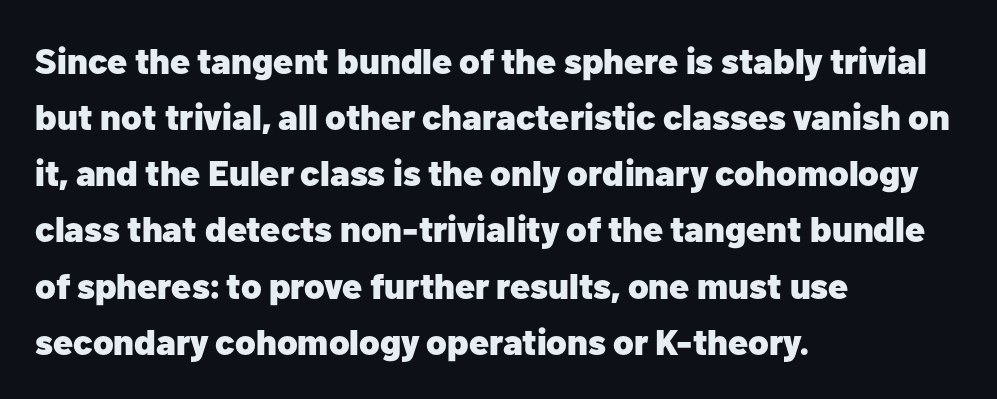
{"serif": "no", "italic": "no", "bold": "yes", "weight": "heavy", "width": "normal", "stroke_contrast": "low", "x_height": "medium", "monospaced": "no", "underline": "no", "align": "left", "line_spacing": "normal", "line_spacing_ratio": 1.56, "letter_spacing": "normal", "letter_spacing_em": 0.0, "glyph_px": 36}
